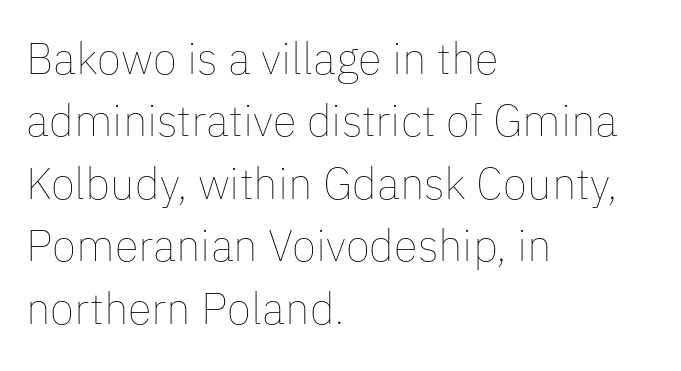
Q: Is the text bold? A: No.
Q: Is the text italic (slanted)? A: No, it is upright.
Q: Is the text underlined? A: No.
Q: How is the paragraph aligned? A: Left-aligned.
Q: Is the spacing between letters normal or unusually wide? A: Normal.
Q: Is the spacing between lines tight, normal or loose? A: Normal.
Q: Width (condensed, normal, or wide)? A: Normal.
Q: Stroke contrast? A: Low.
Q: x-height? A: Medium.
Q: Monospaced? A: No.
